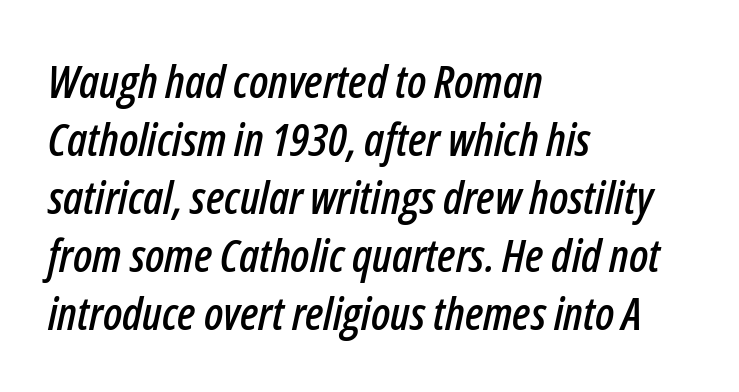
The image shows 46 px condensed type, italic (leaning right); set left-aligned, normal line spacing (1.26x), normal letter spacing, not underlined; low stroke contrast and a medium x-height.
